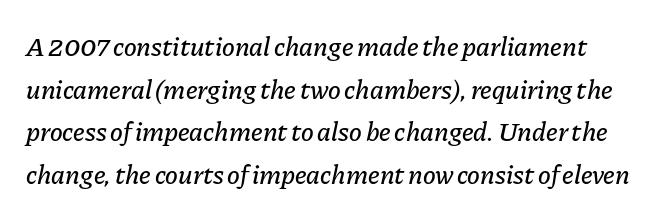
The image shows 27 px text type, italic (leaning right); set normal line spacing (1.58x), normal letter spacing, not underlined.
